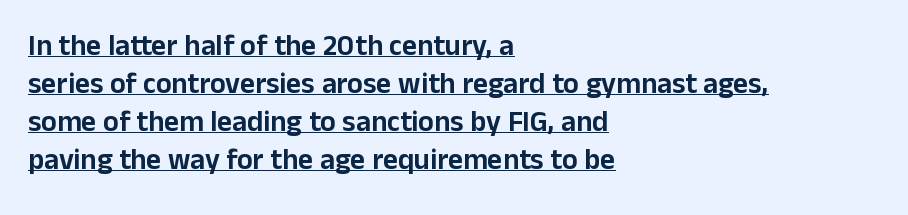
The image shows 29 px sans-serif type, upright; set left-aligned, normal line spacing (1.31x), normal letter spacing, underlined; low stroke contrast and a medium x-height.
